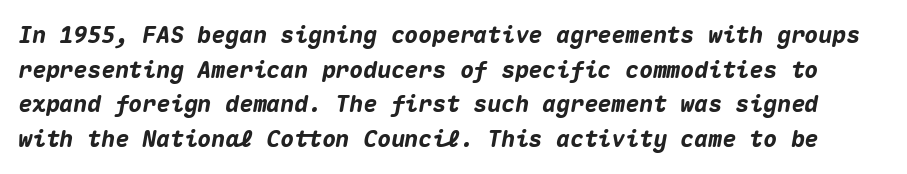
{"italic": "yes", "lean": "right", "slant_degrees": 10, "bold": "yes", "underline": "no", "line_spacing": "normal", "line_spacing_ratio": 1.51, "letter_spacing": "normal", "letter_spacing_em": 0.0, "glyph_px": 23}
